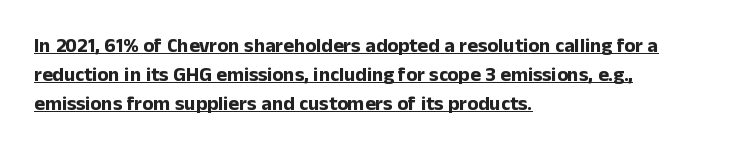
{"italic": "no", "bold": "yes", "underline": "yes", "align": "left", "line_spacing": "normal", "line_spacing_ratio": 1.45, "letter_spacing": "normal", "letter_spacing_em": 0.0, "glyph_px": 20}
